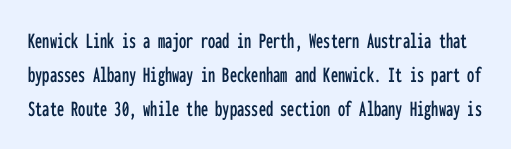
{"italic": "no", "underline": "no", "line_spacing": "normal", "line_spacing_ratio": 1.47, "letter_spacing": "normal", "letter_spacing_em": 0.0, "glyph_px": 23}
